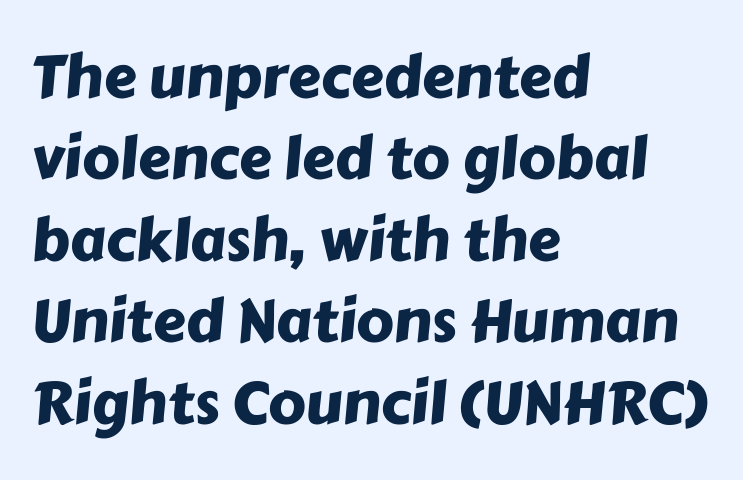
Q: Is the typeface a serif or a sans-serif typeface? A: Sans-serif.
Q: Is the text underlined? A: No.
Q: How is the paragraph aligned? A: Left-aligned.
Q: Is the spacing between letters normal or unusually wide? A: Normal.
Q: Is the spacing between lines tight, normal or loose? A: Normal.
Q: Width (condensed, normal, or wide)? A: Normal.
Q: Stroke contrast? A: Low.
Q: x-height? A: Medium.
Q: Monospaced? A: No.
